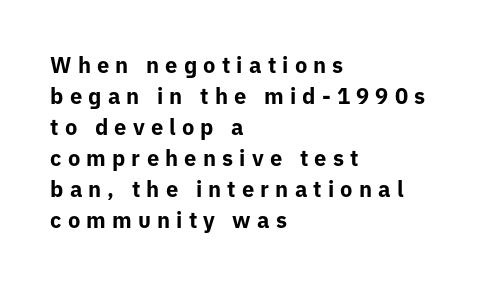
{"italic": "no", "bold": "yes", "underline": "no", "align": "left", "line_spacing": "normal", "line_spacing_ratio": 1.41, "letter_spacing": "wide", "letter_spacing_em": 0.28, "glyph_px": 22}
